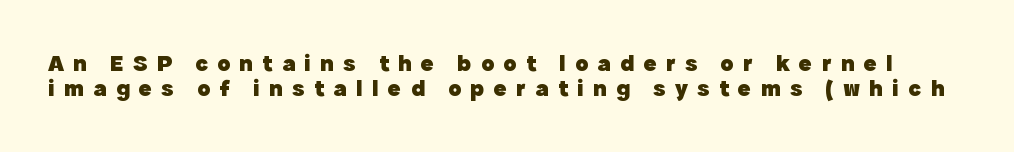
Q: Is the text bold? A: Yes.
Q: Is the text italic (slanted)? A: No, it is upright.
Q: Is the text underlined? A: No.
Q: Is the spacing between letters normal or unusually wide? A: Unusually wide.
Q: Is the spacing between lines tight, normal or loose? A: Tight.
